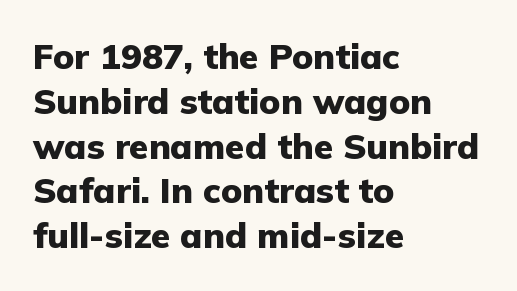
{"serif": "no", "italic": "no", "bold": "yes", "weight": "heavy", "width": "normal", "stroke_contrast": "low", "x_height": "medium", "monospaced": "no", "underline": "no", "align": "left", "line_spacing": "normal", "line_spacing_ratio": 1.28, "letter_spacing": "normal", "letter_spacing_em": 0.0, "glyph_px": 35}
